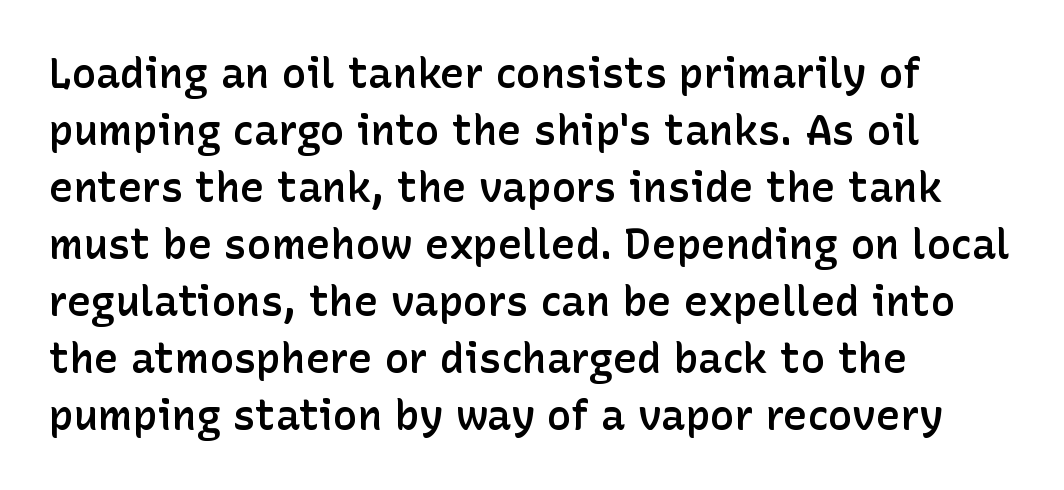
{"serif": "no", "italic": "no", "bold": "semi", "weight": "semibold", "width": "normal", "stroke_contrast": "low", "x_height": "medium", "monospaced": "no", "underline": "no", "align": "left", "line_spacing": "normal", "line_spacing_ratio": 1.39, "letter_spacing": "normal", "letter_spacing_em": 0.0, "glyph_px": 41}
